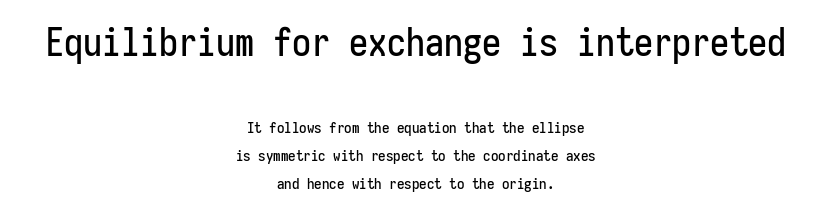
Q: Is the text italic (slanted)? A: No, it is upright.
Q: Is the typeface a serif or a sans-serif typeface? A: Sans-serif.
Q: Is the text underlined? A: No.
Q: How is the paragraph aligned? A: Centered.
Q: Is the spacing between letters normal or unusually wide? A: Normal.
Q: Which block of text is set in a larger size, the first (top) or the second (bottom)? A: The first (top) one.
Q: Width (condensed, normal, or wide)? A: Condensed.
Q: Stroke contrast? A: Low.
Q: x-height? A: Medium.
Q: Monospaced? A: Yes.
